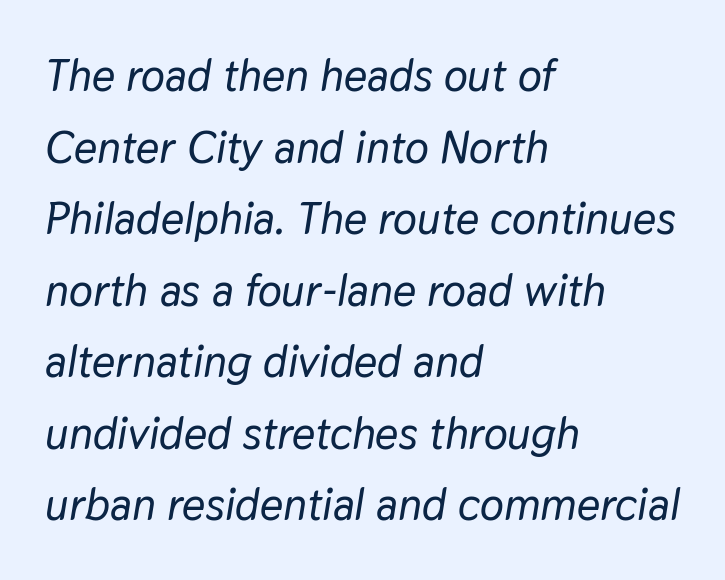
{"italic": "yes", "lean": "right", "slant_degrees": 9, "width": "normal", "stroke_contrast": "low", "x_height": "medium", "monospaced": "no", "underline": "no", "align": "left", "line_spacing": "normal", "line_spacing_ratio": 1.59, "letter_spacing": "normal", "letter_spacing_em": 0.0, "glyph_px": 45}
